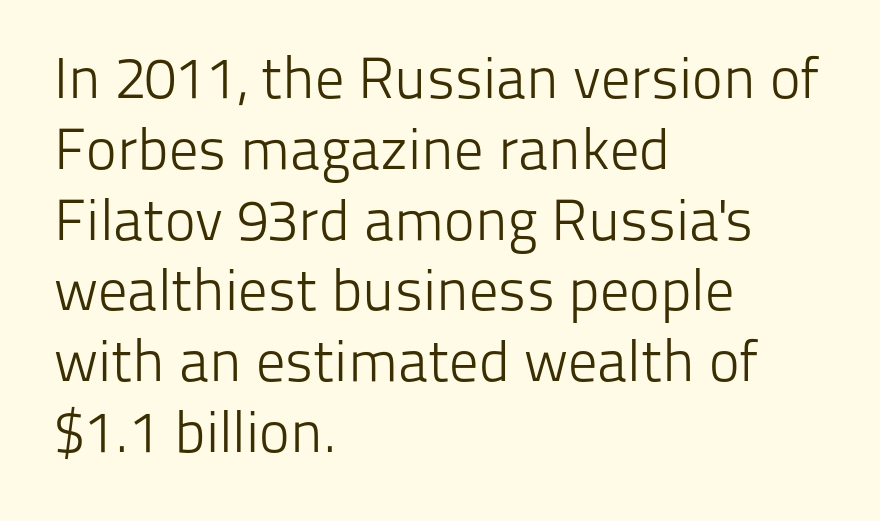
This rendering employs a face without finishing strokes, i.e., a sans-serif. Only glyphs here, with clear space below each row. Reading down the block, your eye returns to a fixed left position each line. Here the glyphs are tracked normally, forming tight word shapes. Nothing heavy about these letters — not bold at all.
